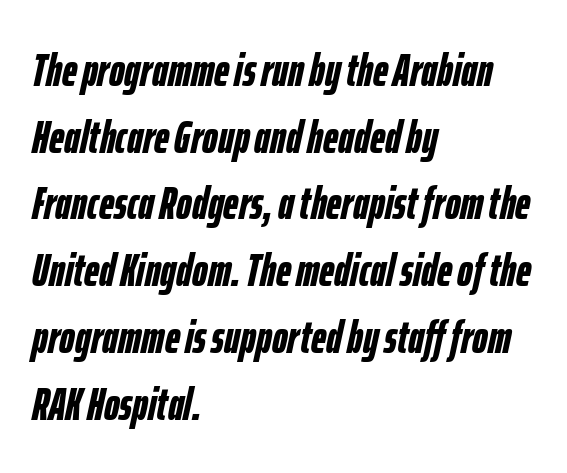
The sample has been set heavy, in full bold. Glance below the letters and you will spot only blank space. There's an unmistakable incline to the writing here. These lines are rendered in a variable-pitch font.
